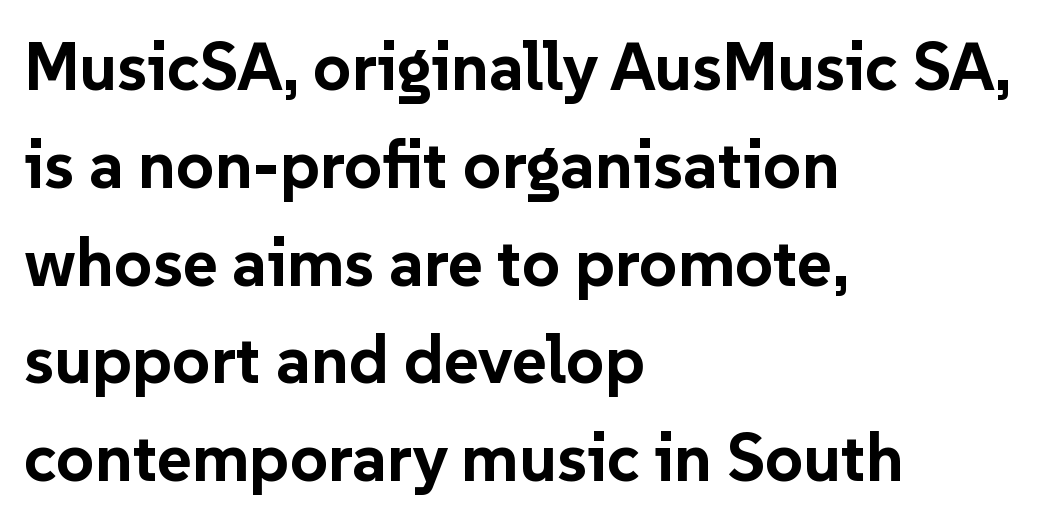
{"serif": "no", "italic": "no", "bold": "yes", "weight": "bold", "width": "normal", "stroke_contrast": "low", "x_height": "medium", "monospaced": "no", "underline": "no", "align": "left", "line_spacing": "normal", "line_spacing_ratio": 1.46, "letter_spacing": "normal", "letter_spacing_em": 0.0, "glyph_px": 67}
